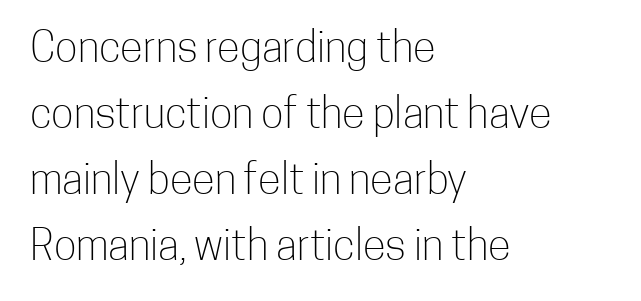
Q: Is the text bold? A: No.
Q: Is the text italic (slanted)? A: No, it is upright.
Q: Is the typeface a serif or a sans-serif typeface? A: Sans-serif.
Q: Is the text underlined? A: No.
Q: How is the paragraph aligned? A: Left-aligned.
Q: Is the spacing between letters normal or unusually wide? A: Normal.
Q: Is the spacing between lines tight, normal or loose? A: Normal.
Q: Width (condensed, normal, or wide)? A: Condensed.
Q: Stroke contrast? A: Low.
Q: x-height? A: Medium.
Q: Monospaced? A: No.
